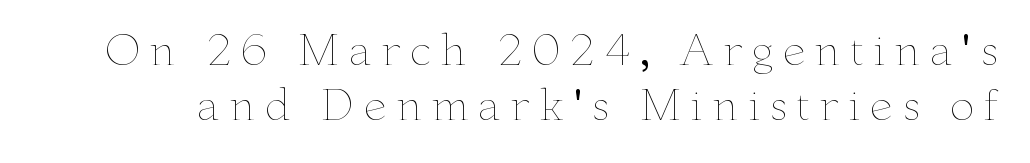
{"italic": "no", "bold": "no", "weight": "thin", "width": "wide", "stroke_contrast": "low", "x_height": "small", "monospaced": "no", "underline": "no", "line_spacing": "normal", "line_spacing_ratio": 1.32, "letter_spacing": "wide", "letter_spacing_em": 0.21, "glyph_px": 42}
